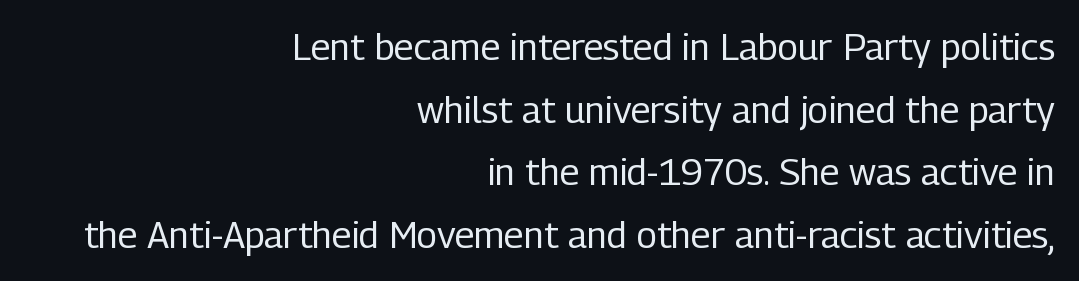
{"serif": "no", "italic": "no", "bold": "no", "weight": "regular", "width": "condensed", "stroke_contrast": "low", "x_height": "medium", "monospaced": "no", "underline": "no", "align": "right", "line_spacing": "normal", "line_spacing_ratio": 1.69, "letter_spacing": "normal", "letter_spacing_em": 0.0, "glyph_px": 37}
